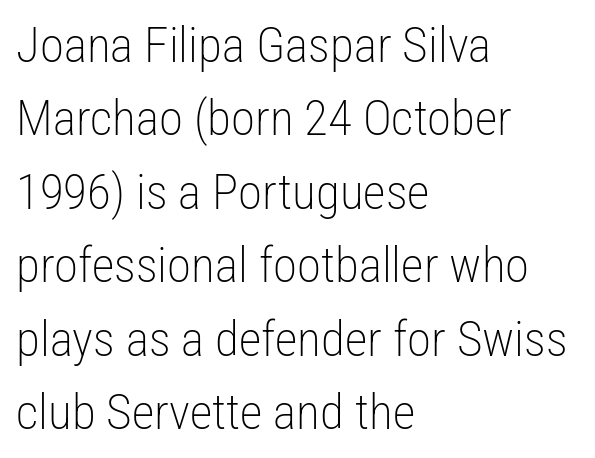
{"serif": "no", "italic": "no", "bold": "no", "weight": "light", "width": "condensed", "stroke_contrast": "low", "x_height": "medium", "monospaced": "no", "underline": "no", "align": "left", "line_spacing": "normal", "line_spacing_ratio": 1.5, "letter_spacing": "normal", "letter_spacing_em": 0.0, "glyph_px": 49}
